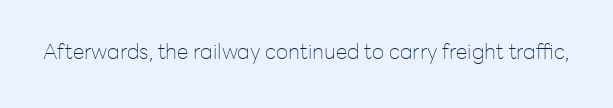
The passage shown is not underscored anywhere. The font's upright variant was chosen for this text. Stems here are at most as thick as an everyday book face. Observe the ordinary spacing: letters are neighbours, not strangers.
